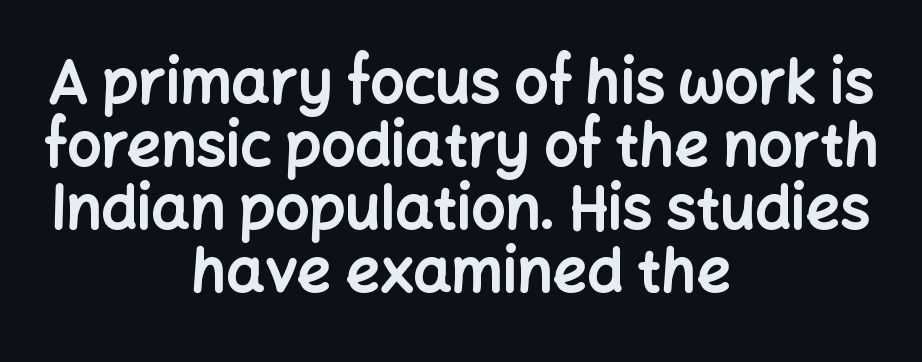
The image shows 60 px bold sans-serif type, upright; set centered, tight line spacing (1.05x), normal letter spacing, not underlined; low stroke contrast and a medium x-height.
